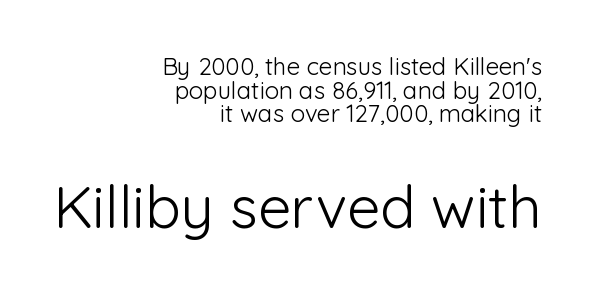
If you drew a line through each stem, it would be perfectly vertical. Stroke thickness stays within the range of a standard reading face or lighter. The rendering uses natural spacing where letterforms have individual widths. Nobody drew a line under any word here. Rows of type sit shoulder to shoulder in the vertical direction. Does the copy run flush right? Yes — the right margin is perfectly even.
